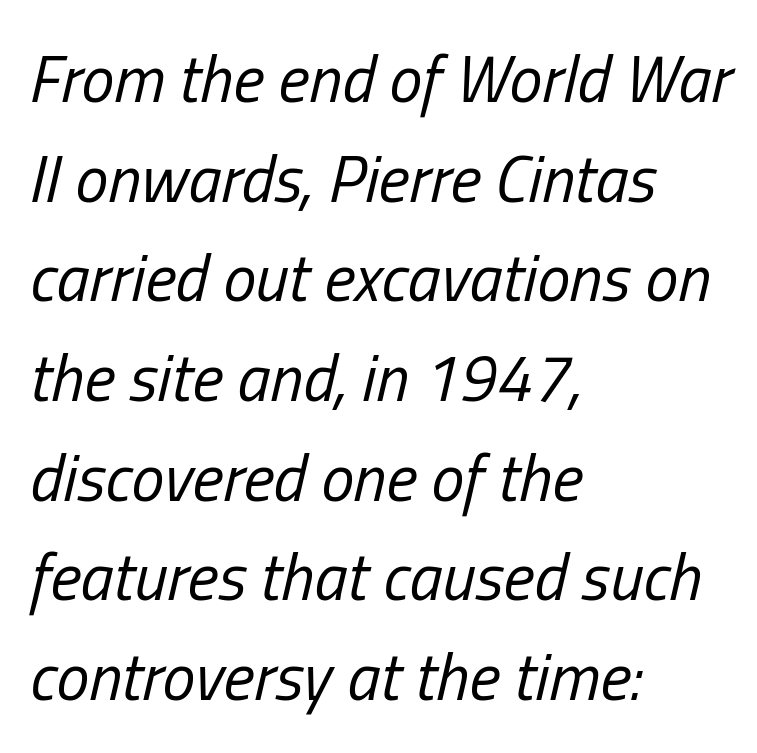
Q: Is the text bold? A: No.
Q: Is the text italic (slanted)? A: Yes, it leans right by about 13 degrees.
Q: Is the text underlined? A: No.
Q: How is the paragraph aligned? A: Left-aligned.
Q: Is the spacing between letters normal or unusually wide? A: Normal.
Q: Is the spacing between lines tight, normal or loose? A: Normal.
Q: Width (condensed, normal, or wide)? A: Condensed.
Q: Stroke contrast? A: Low.
Q: x-height? A: Medium.
Q: Monospaced? A: No.
